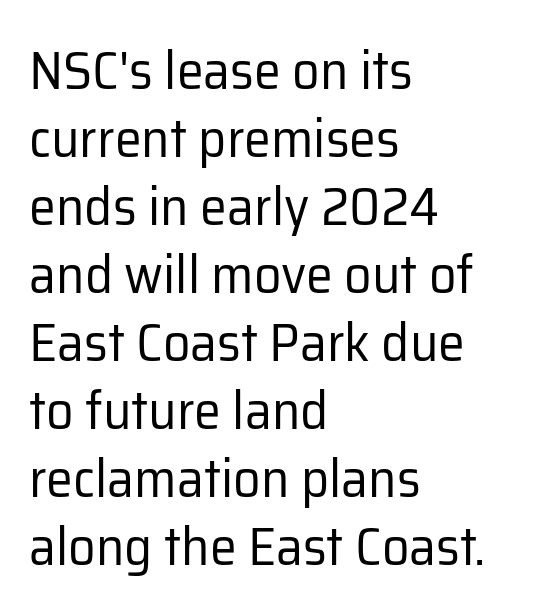
Q: Is the text bold? A: No.
Q: Is the text italic (slanted)? A: No, it is upright.
Q: Is the typeface a serif or a sans-serif typeface? A: Sans-serif.
Q: Is the text underlined? A: No.
Q: How is the paragraph aligned? A: Left-aligned.
Q: Is the spacing between letters normal or unusually wide? A: Normal.
Q: Is the spacing between lines tight, normal or loose? A: Normal.
Q: Width (condensed, normal, or wide)? A: Normal.
Q: Stroke contrast? A: Low.
Q: x-height? A: Medium.
Q: Monospaced? A: No.
